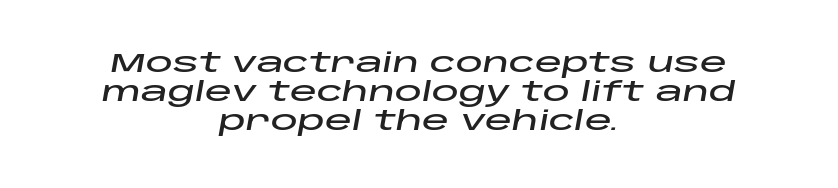
Notice how descenders almost collide with the ascenders below — that's tight leading. The area under the type is left untouched. Yep, that's italic — everything's leaning. The letterforms sit shoulder to shoulder at normal distance.
